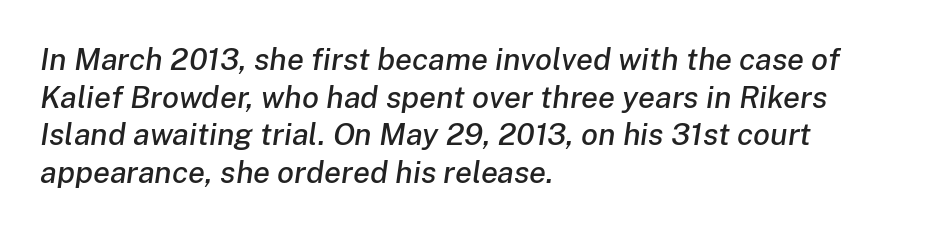
The image shows 31 px text type, italic (leaning right); set left-aligned, line spacing 1.21x, normal letter spacing, not underlined; low stroke contrast and a medium x-height.
